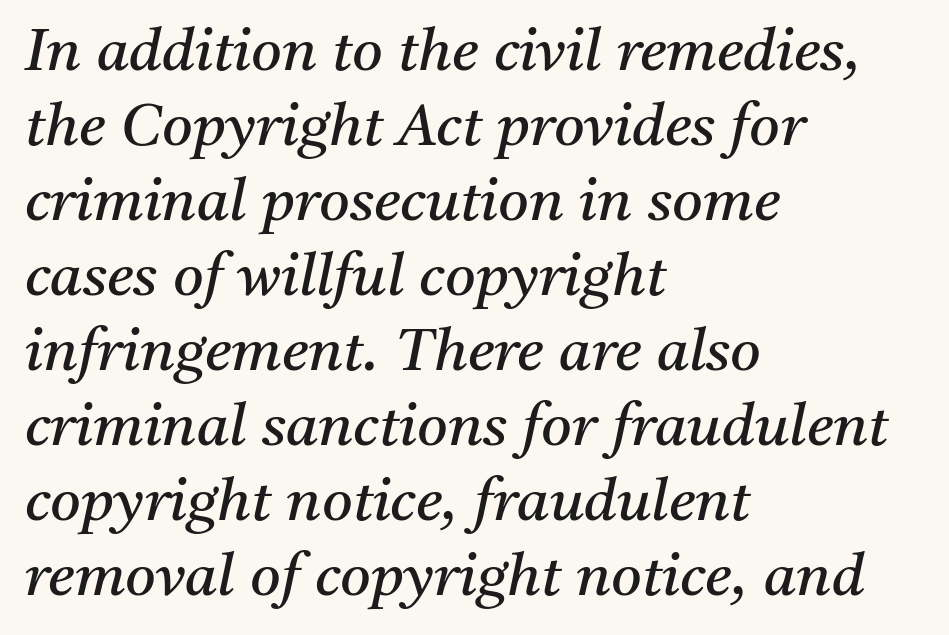
{"serif": "yes", "italic": "yes", "lean": "right", "slant_degrees": 11, "bold": "no", "weight": "regular", "width": "normal", "stroke_contrast": "medium", "x_height": "medium", "monospaced": "no", "underline": "no", "align": "left", "line_spacing": "normal", "line_spacing_ratio": 1.27, "letter_spacing": "normal", "letter_spacing_em": 0.0, "glyph_px": 59}
